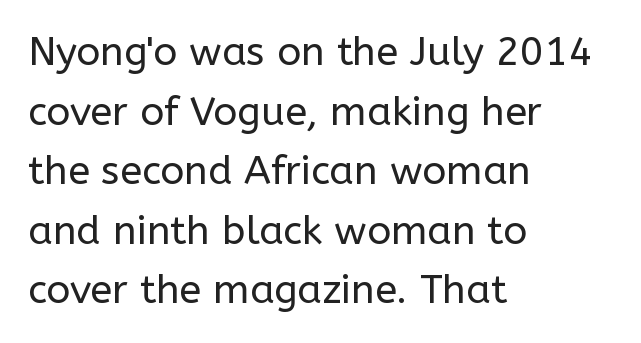
The image shows 40 px regular-weight sans-serif type, upright; set left-aligned, normal line spacing (1.49x), normal letter spacing, not underlined; low stroke contrast and a medium x-height.
